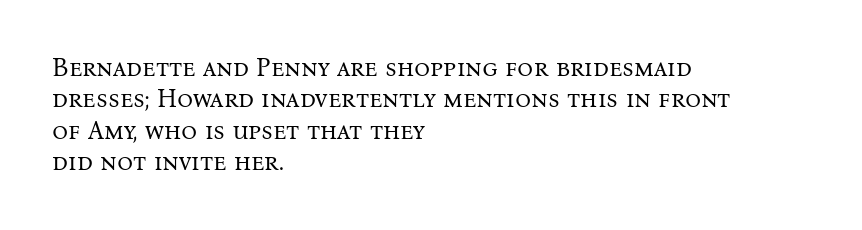
No letter is thick-stroked: the sample isn't bold. This is roman type, the default non-slanted kind. One glance says typical: line gaps are just what's usual. Plain, unruled lines of type. This sample is left-justified, so line endings fall wherever the words run out.
